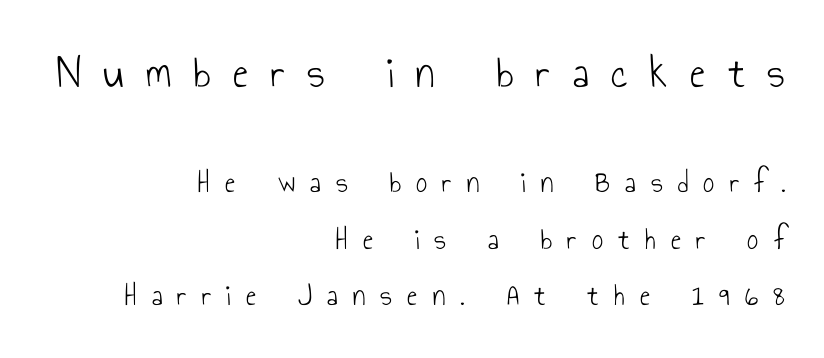
The image shows 46 px light, condensed sans-serif type, upright; set right-aligned, line spacing 1.83x, unusually wide letter spacing (+0.49 em), not underlined; the first (top) block is 1.48x larger; low stroke contrast and a small x-height.
